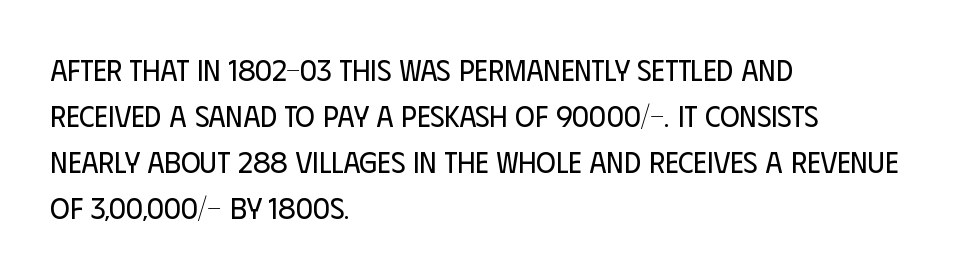
Rendered with straight, roman letterforms. Regular leading. The font is comparable to plain body text, perhaps lighter. The letters carry no serifs — their stems end cleanly without finishing strokes.
